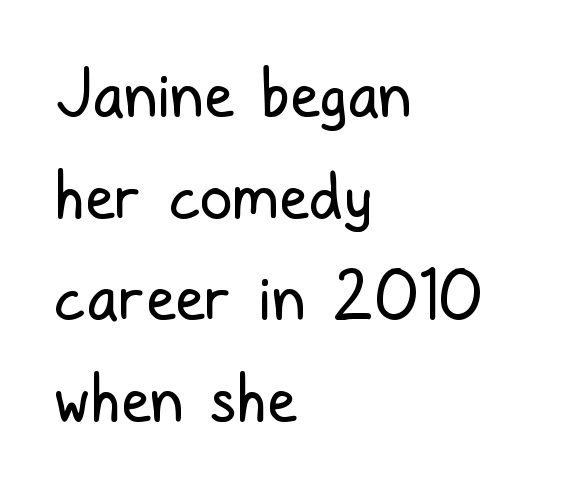
The image shows 66 px regular-weight, condensed sans-serif type, upright; set left-aligned, normal line spacing (1.54x), normal letter spacing, not underlined; low stroke contrast and a medium x-height.
